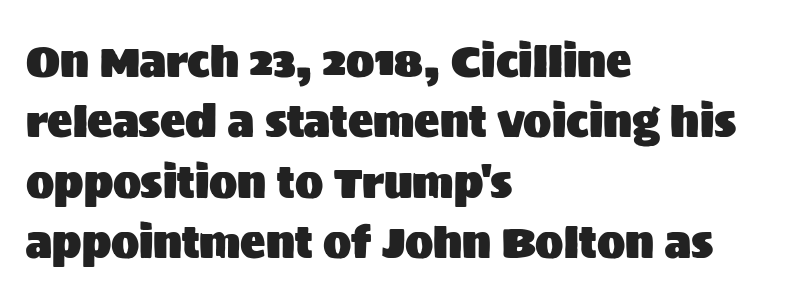
Q: Is the text italic (slanted)? A: No, it is upright.
Q: Is the typeface a serif or a sans-serif typeface? A: Sans-serif.
Q: Is the text underlined? A: No.
Q: How is the paragraph aligned? A: Left-aligned.
Q: Is the spacing between letters normal or unusually wide? A: Normal.
Q: Is the spacing between lines tight, normal or loose? A: Normal.
Q: Width (condensed, normal, or wide)? A: Normal.
Q: Stroke contrast? A: Medium.
Q: x-height? A: Large.
Q: Monospaced? A: No.
